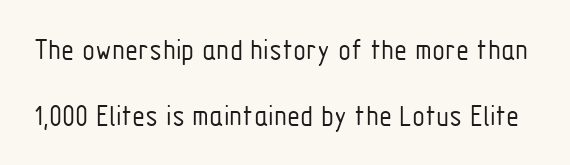
A typesetter would call this zero additional tracking. Letters have the restrained weight of plain body copy at most. Each letter keeps its own natural width here, so spacing adapts to shape. Classification — sans serif.
